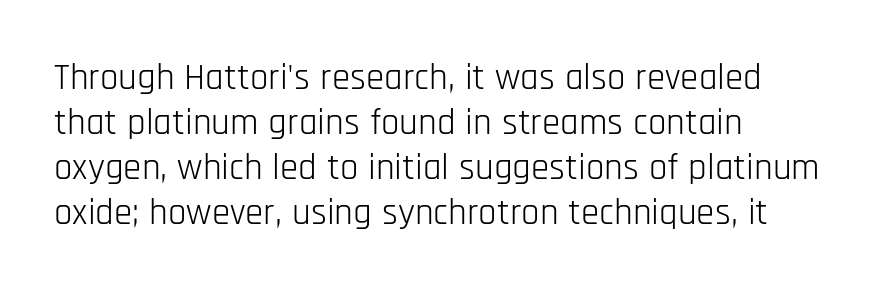
Check the space under the baseline: it is left empty. A typesetter would label this face a sans. The letters sit at their default tracking, neither squeezed nor spread. Unlike italic type, these characters show no tilt at all.
